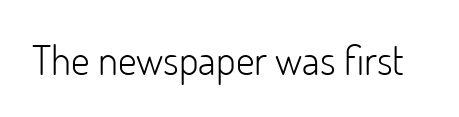
The image shows 41 px light sans-serif type, upright; set normal letter spacing, not underlined; low stroke contrast and a small x-height.
